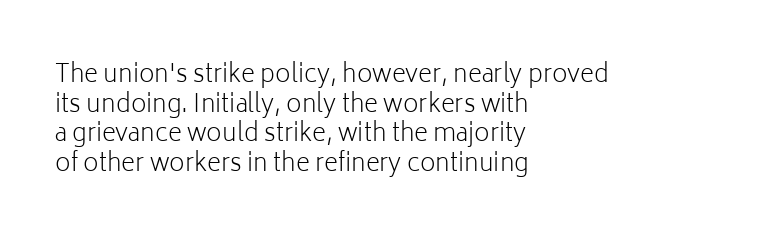
{"italic": "no", "bold": "no", "underline": "no", "align": "left", "line_spacing_ratio": 1.23, "letter_spacing": "normal", "letter_spacing_em": 0.0, "glyph_px": 24}
